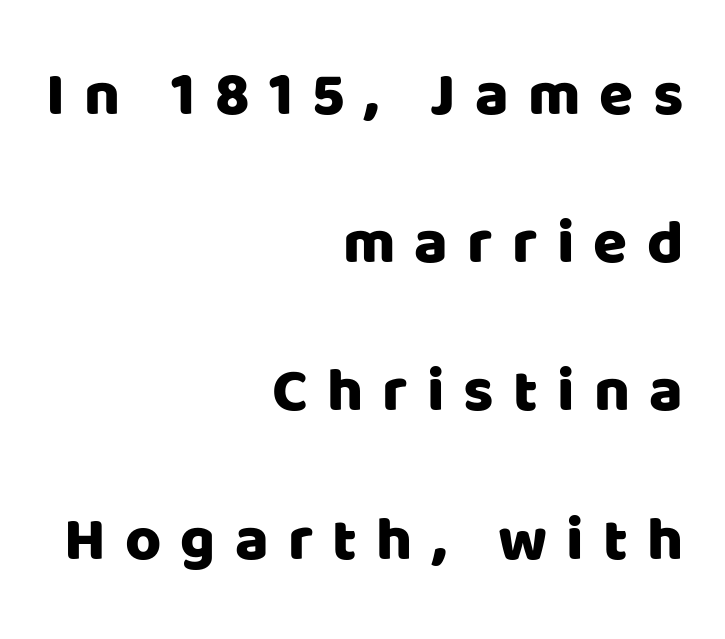
Q: Is the text italic (slanted)? A: No, it is upright.
Q: Is the typeface a serif or a sans-serif typeface? A: Sans-serif.
Q: Is the text underlined? A: No.
Q: How is the paragraph aligned? A: Right-aligned.
Q: Is the spacing between letters normal or unusually wide? A: Unusually wide.
Q: Is the spacing between lines tight, normal or loose? A: Loose.
Q: Width (condensed, normal, or wide)? A: Normal.
Q: Stroke contrast? A: Low.
Q: x-height? A: Large.
Q: Monospaced? A: No.
